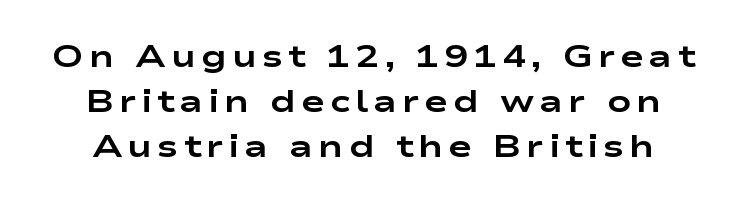
Reading down the column, the eye jumps a familiar distance to each next line. A typesetter would mark this as roman, not italic. The sample has been set heavy, in full bold. This sample has the flowing, uneven cadence of proportional lettering. The typeface chosen for these lines omits serifs.
